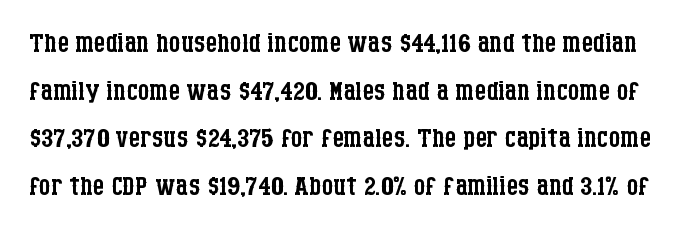
The image shows 37 px regular-weight, condensed serif type, upright; set normal line spacing (1.29x), normal letter spacing, not underlined; low stroke contrast and a large x-height.
